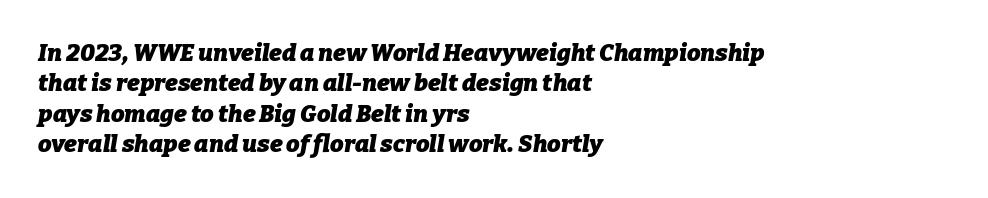
The image shows 24 px bold type, italic (leaning right); set left-aligned, normal line spacing (1.27x), normal letter spacing, not underlined.
